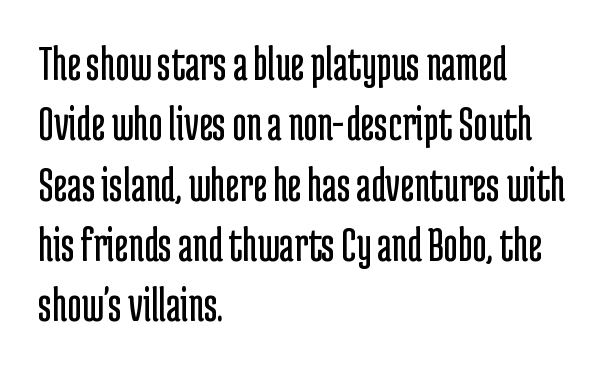
Varying glyph widths throughout — classic text-font behaviour. Heaviness? Minimal to ordinary, like unemphasized prose. The rendering shows plain stroke endings on the letterforms — a sans-serif design. A bare baseline throughout the passage. The lines in this sample share a left origin and differ only in where they stop. A roman cut, with each character standing at attention.
